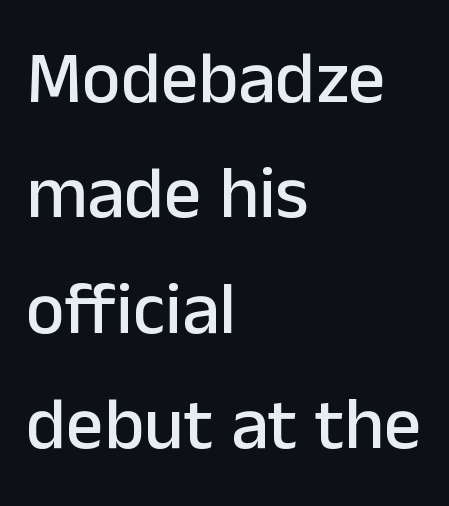
{"serif": "no", "italic": "no", "width": "normal", "stroke_contrast": "low", "x_height": "medium", "monospaced": "no", "underline": "no", "align": "left", "line_spacing": "normal", "line_spacing_ratio": 1.56, "letter_spacing": "normal", "letter_spacing_em": 0.0, "glyph_px": 74}
